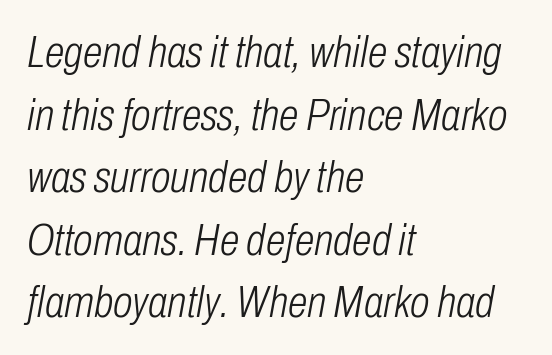
The image shows 45 px light, condensed type, italic (leaning right); set left-aligned, normal line spacing (1.39x), normal letter spacing, not underlined; low stroke contrast and a medium x-height.
